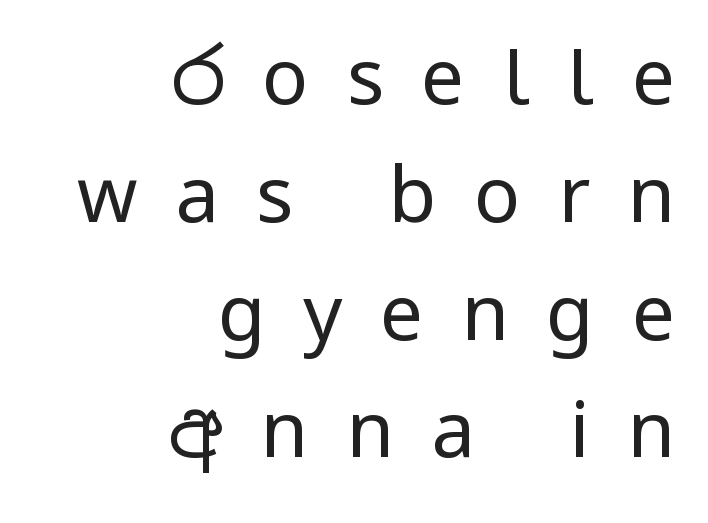
Just letters on the line, the space beneath them empty. Letter spacing: wide. It's the straight-up-and-down kind of type. The passage is arranged like a letterhead date or caption credit — flush right. Vertical stems look standard width or narrower in stroke.
